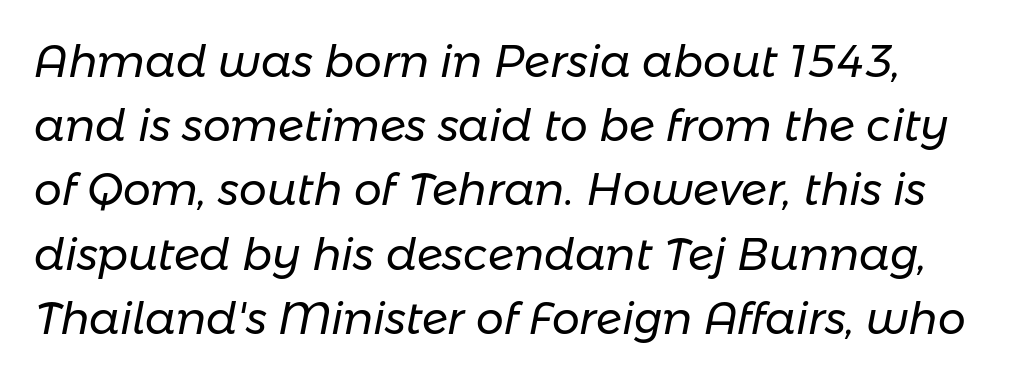
{"italic": "yes", "lean": "right", "slant_degrees": 11, "bold": "no", "weight": "regular", "width": "normal", "stroke_contrast": "low", "x_height": "medium", "monospaced": "no", "underline": "no", "line_spacing": "normal", "line_spacing_ratio": 1.46, "letter_spacing": "normal", "letter_spacing_em": 0.0, "glyph_px": 44}
